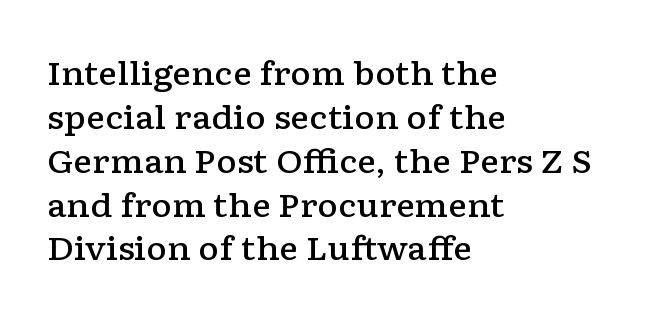
The image shows 32 px semibold, wide serif type, upright; set left-aligned, normal line spacing (1.37x), normal letter spacing, not underlined; low stroke contrast and a medium x-height.
